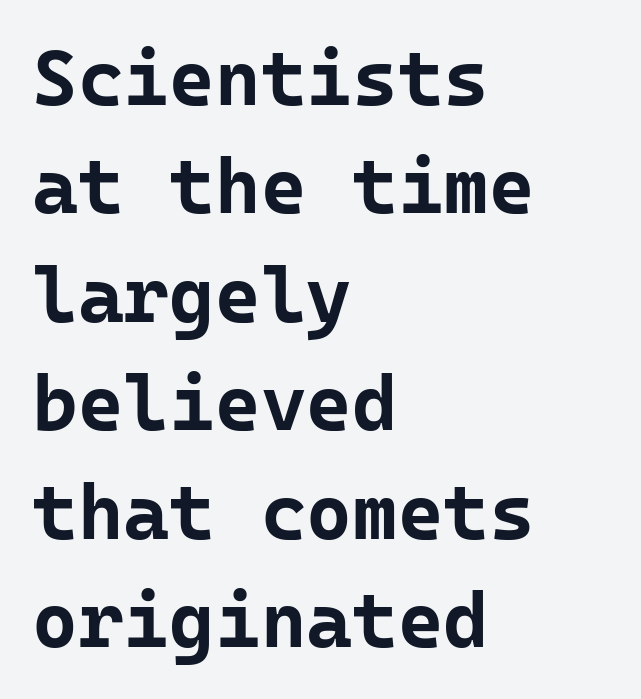
Q: Is the text bold? A: Yes.
Q: Is the text italic (slanted)? A: No, it is upright.
Q: Is the typeface a serif or a sans-serif typeface? A: Sans-serif.
Q: Is the text underlined? A: No.
Q: How is the paragraph aligned? A: Left-aligned.
Q: Is the spacing between letters normal or unusually wide? A: Normal.
Q: Is the spacing between lines tight, normal or loose? A: Normal.
Q: Width (condensed, normal, or wide)? A: Normal.
Q: Stroke contrast? A: Low.
Q: x-height? A: Medium.
Q: Monospaced? A: Yes.
